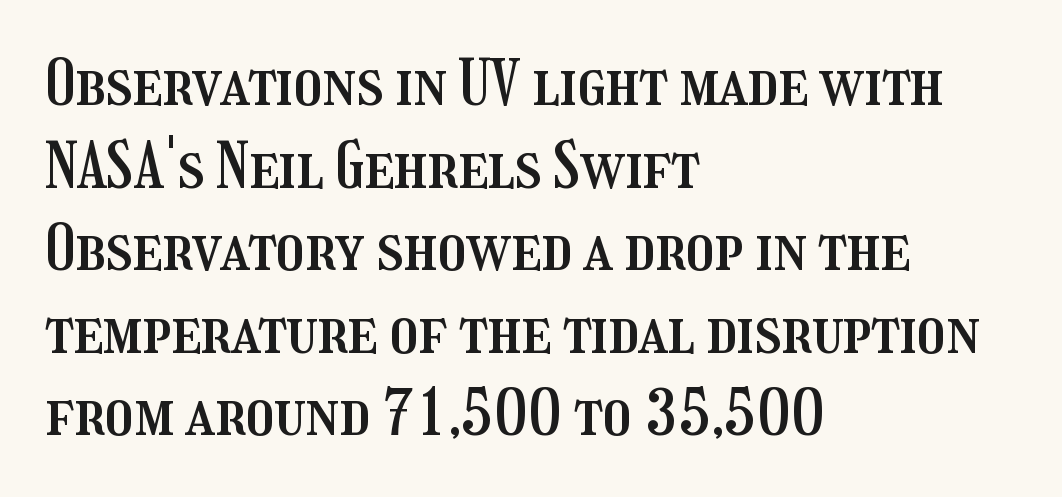
Visually the block forms a straight wall on the left and a jagged coastline on the right. Any mark beneath the type? The region is blank. Students, observe: this is what conventionally led text looks like. Does extra space separate the letters? No, they use regular spacing. Do the characters align in a grid? No, the font is proportional. Every stem runs plumb, perpendicular to the baseline.
